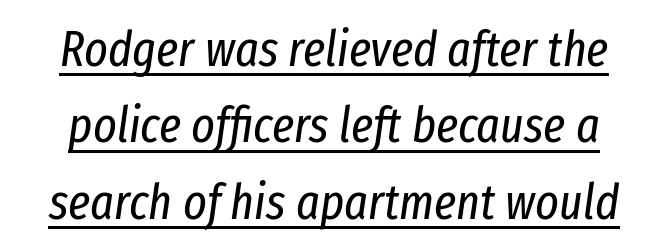
{"italic": "yes", "lean": "right", "slant_degrees": 8, "bold": "no", "weight": "regular", "width": "condensed", "stroke_contrast": "low", "x_height": "medium", "monospaced": "no", "underline": "yes", "line_spacing": "normal", "line_spacing_ratio": 1.53, "letter_spacing": "normal", "letter_spacing_em": 0.0, "glyph_px": 50}
